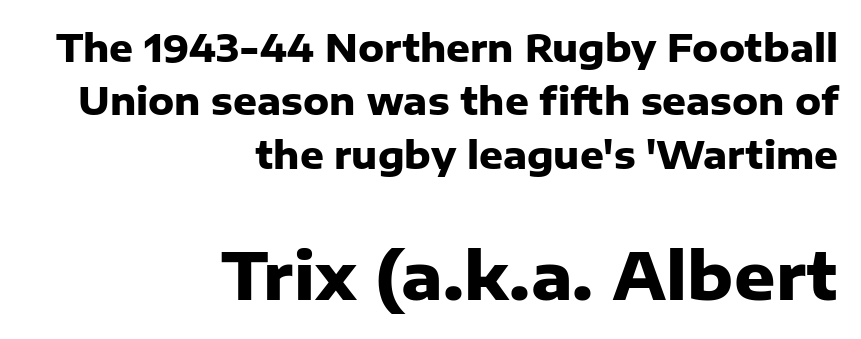
Type style note: lacks serifs. Reading down the column, the eye jumps a familiar distance to each next line. Nope, not italic — everything's standing straight. The block sitting lower on the canvas is the one with enlarged characters. Horizontally, the lines are justified to the trailing edge only.
